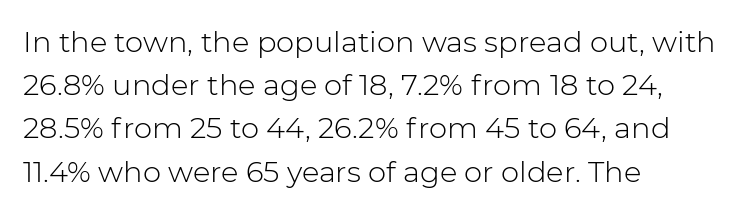
Q: Is the text bold? A: No.
Q: Is the text italic (slanted)? A: No, it is upright.
Q: Is the typeface a serif or a sans-serif typeface? A: Sans-serif.
Q: Is the text underlined? A: No.
Q: How is the paragraph aligned? A: Left-aligned.
Q: Is the spacing between letters normal or unusually wide? A: Normal.
Q: Is the spacing between lines tight, normal or loose? A: Normal.
Q: Width (condensed, normal, or wide)? A: Normal.
Q: Stroke contrast? A: Low.
Q: x-height? A: Medium.
Q: Monospaced? A: No.
